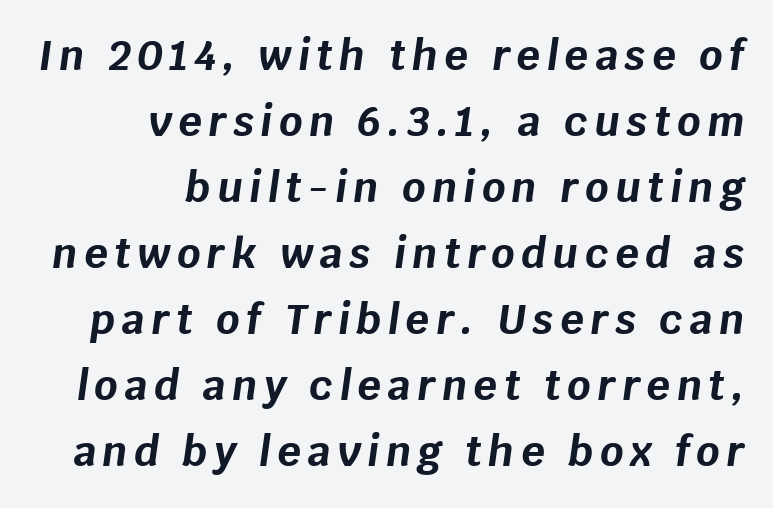
Q: Is the text bold? A: Yes.
Q: Is the text italic (slanted)? A: Yes, it leans right by about 8 degrees.
Q: Is the text underlined? A: No.
Q: How is the paragraph aligned? A: Right-aligned.
Q: Is the spacing between lines tight, normal or loose? A: Normal.
Q: Width (condensed, normal, or wide)? A: Normal.
Q: Stroke contrast? A: Low.
Q: x-height? A: Large.
Q: Monospaced? A: No.
